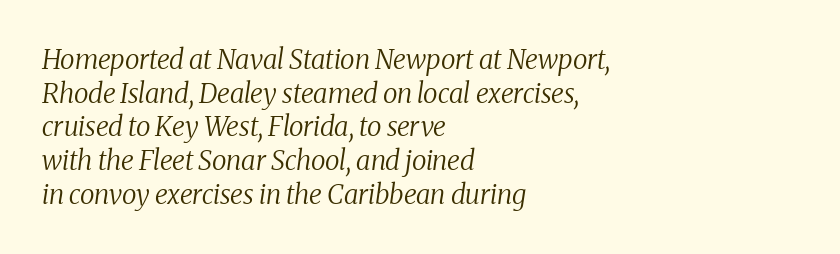
{"italic": "yes", "lean": "right", "slant_degrees": 8, "bold": "no", "underline": "no", "align": "left", "line_spacing": "normal", "line_spacing_ratio": 1.25, "letter_spacing": "normal", "letter_spacing_em": 0.0, "glyph_px": 27}
